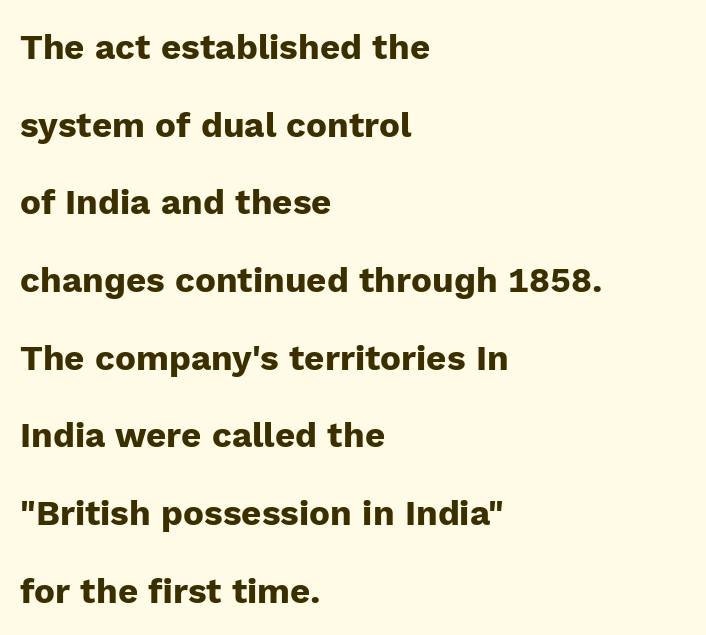
The image shows 35 px heavy sans-serif type, upright; set left-aligned, loose line spacing (2.22x), normal letter spacing, not underlined; low stroke contrast and a medium x-height.
